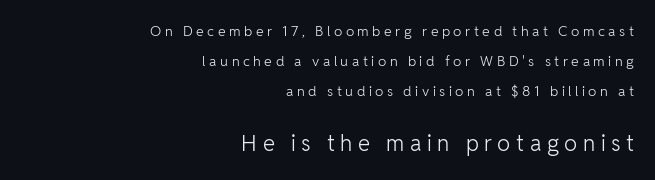
Whoever set this made the second block the dominant, larger element. A student would call this right alignment; a typographer would say flush right, rag left. The string is rendered with underlining switched off. Think standard paragraph weight, or any step lighter than that. Is there much room between lines? Yes — plenty of vertical air separates them.
